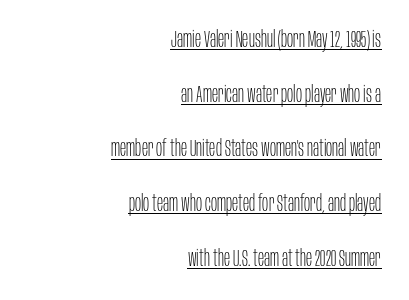
The image shows 23 px text type, upright; set right-aligned, loose line spacing (2.38x), normal letter spacing, underlined.
